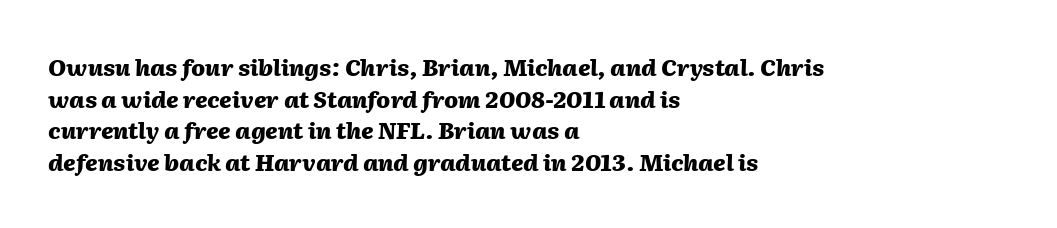
Q: Is the text bold? A: Yes.
Q: Is the text italic (slanted)? A: Yes, it leans right by about 2 degrees.
Q: Is the text underlined? A: No.
Q: How is the paragraph aligned? A: Left-aligned.
Q: Is the spacing between letters normal or unusually wide? A: Normal.
Q: Is the spacing between lines tight, normal or loose? A: Normal.
